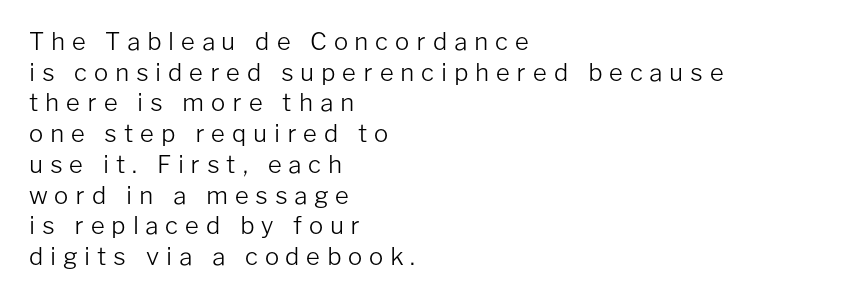
Reading down the block, your eye returns to a fixed left position each line. Caption: face not bold, strokes unweighted. Regular leading. Check the space under the baseline: it is left empty. The tracking jumps out immediately: characters are airy and widely separated.
